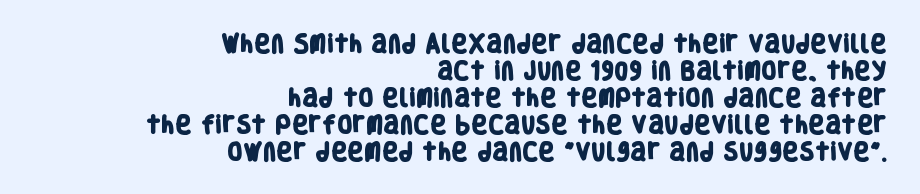
Q: Is the text bold? A: Yes.
Q: Is the text underlined? A: No.
Q: How is the paragraph aligned? A: Right-aligned.
Q: Is the spacing between letters normal or unusually wide? A: Normal.
Q: Is the spacing between lines tight, normal or loose? A: Normal.
